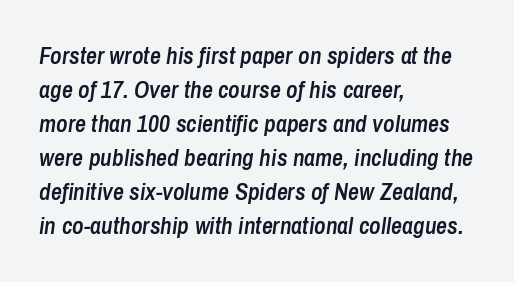
{"italic": "yes", "lean": "right", "slant_degrees": 8, "bold": "semi", "underline": "no", "align": "left", "line_spacing": "normal", "line_spacing_ratio": 1.42, "letter_spacing": "normal", "letter_spacing_em": 0.0, "glyph_px": 24}
